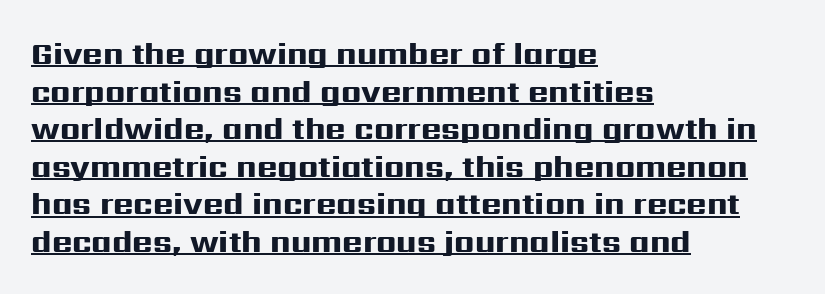
{"serif": "no", "italic": "no", "bold": "yes", "weight": "heavy", "width": "wide", "stroke_contrast": "high", "x_height": "medium", "monospaced": "no", "underline": "yes", "align": "left", "line_spacing_ratio": 1.21, "letter_spacing": "normal", "letter_spacing_em": 0.0, "glyph_px": 31}
